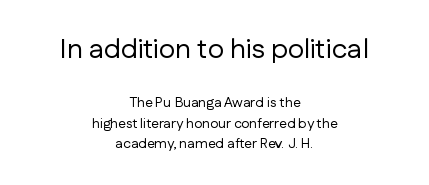
The image shows 28 px regular-weight sans-serif type, upright; set centered, normal line spacing (1.46x), normal letter spacing, not underlined; the first (top) block is 2.0x larger; low stroke contrast and a medium x-height.
